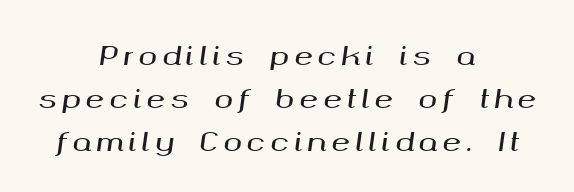
{"italic": "yes", "lean": "right", "slant_degrees": 8, "underline": "no", "align": "center", "line_spacing_ratio": 1.72, "letter_spacing": "wide", "letter_spacing_em": 0.2, "glyph_px": 25}
